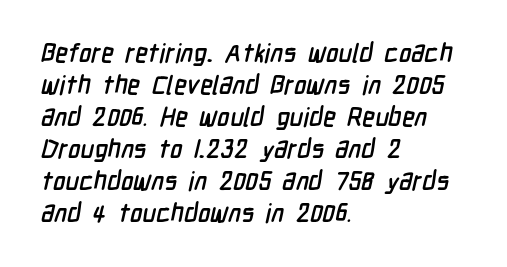
The image shows 26 px text type; set left-aligned, line spacing 1.23x, normal letter spacing, not underlined.
